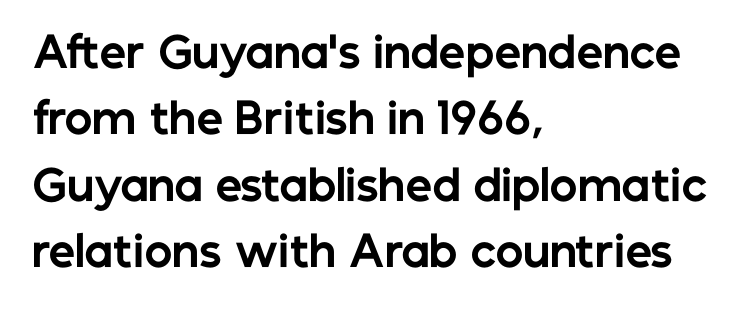
{"serif": "no", "italic": "no", "bold": "yes", "weight": "bold", "width": "normal", "stroke_contrast": "low", "x_height": "medium", "monospaced": "no", "underline": "no", "align": "left", "line_spacing": "normal", "line_spacing_ratio": 1.58, "letter_spacing": "normal", "letter_spacing_em": 0.0, "glyph_px": 42}
